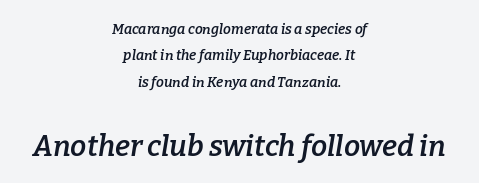
Descenders are the only things crossing below the line. A typesetter would call this proportional, since set widths differ per character. The letters are semibold — heavier than regular but short of a full bold. Size contrast runs from small at the top to large at the bottom. The whitespace from short lines is split evenly between both sides.
